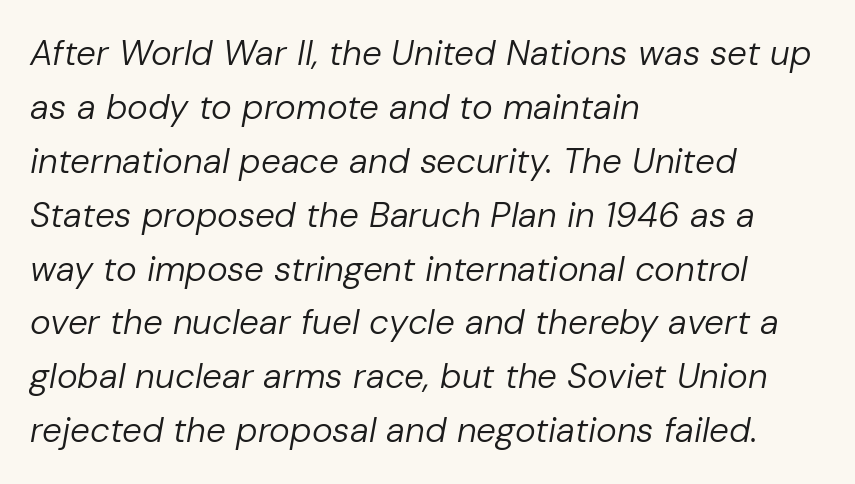
There's an unmistakable incline to the writing here. This rendering features lettering with no underline. Short and long lines alike share a common starting point at left. The passage shown has conventional tracking throughout. Summary of vertical rhythm: regular, with standard interline spacing.
